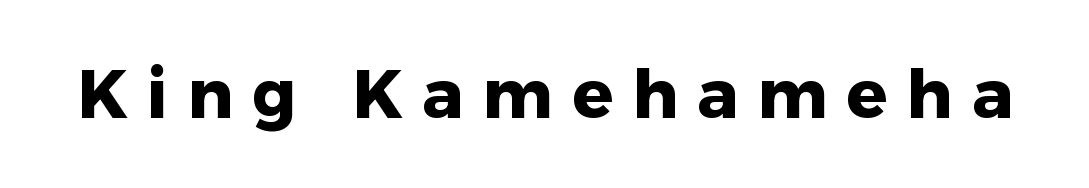
{"serif": "no", "italic": "no", "bold": "yes", "weight": "heavy", "width": "normal", "stroke_contrast": "low", "x_height": "medium", "monospaced": "no", "underline": "no", "letter_spacing": "wide", "letter_spacing_em": 0.28, "glyph_px": 68}
